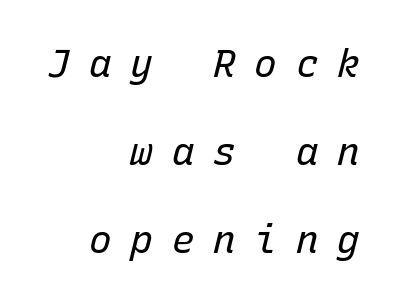
The image shows 38 px regular-weight type, italic (leaning right), monospaced; set right-aligned, loose line spacing (2.31x), unusually wide letter spacing (+0.49 em), not underlined; low stroke contrast and a medium x-height.
